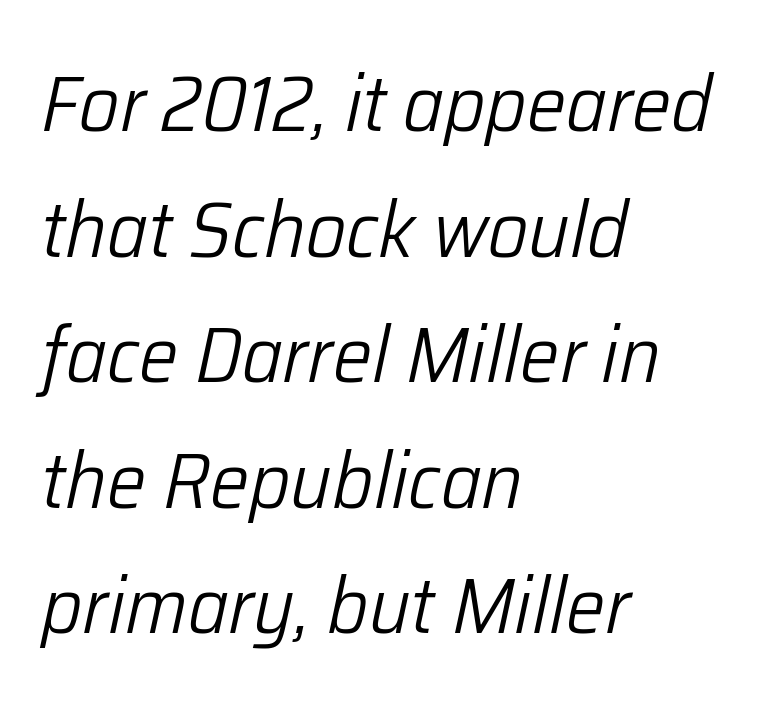
Q: Is the text bold? A: No.
Q: Is the text italic (slanted)? A: Yes, it leans right by about 12 degrees.
Q: Is the text underlined? A: No.
Q: How is the paragraph aligned? A: Left-aligned.
Q: Is the spacing between letters normal or unusually wide? A: Normal.
Q: Is the spacing between lines tight, normal or loose? A: Normal.
Q: Width (condensed, normal, or wide)? A: Normal.
Q: Stroke contrast? A: Low.
Q: x-height? A: Medium.
Q: Monospaced? A: No.
